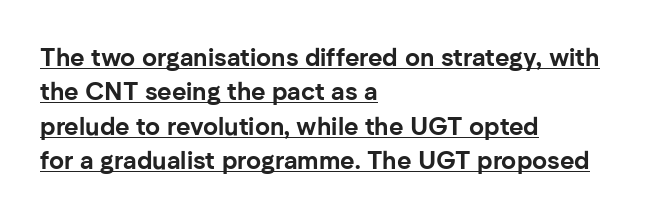
The face used here is rendered with its standard letterfit. Teacher's note: observe the even left margin — that is flush-left alignment. The passage shown is underscored from start to finish. This is heavy type, rendered in bold.
